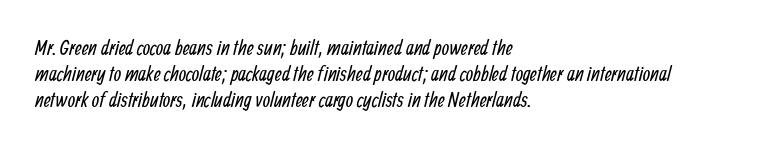
Q: Is the text bold? A: No.
Q: Is the text underlined? A: No.
Q: How is the paragraph aligned? A: Left-aligned.
Q: Is the spacing between letters normal or unusually wide? A: Normal.
